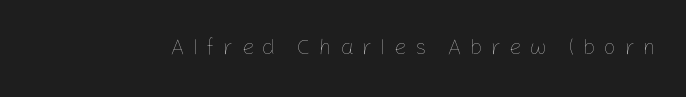
Q: Is the text bold? A: No.
Q: Is the text italic (slanted)? A: No, it is upright.
Q: Is the text underlined? A: No.
Q: Is the spacing between letters normal or unusually wide? A: Unusually wide.
